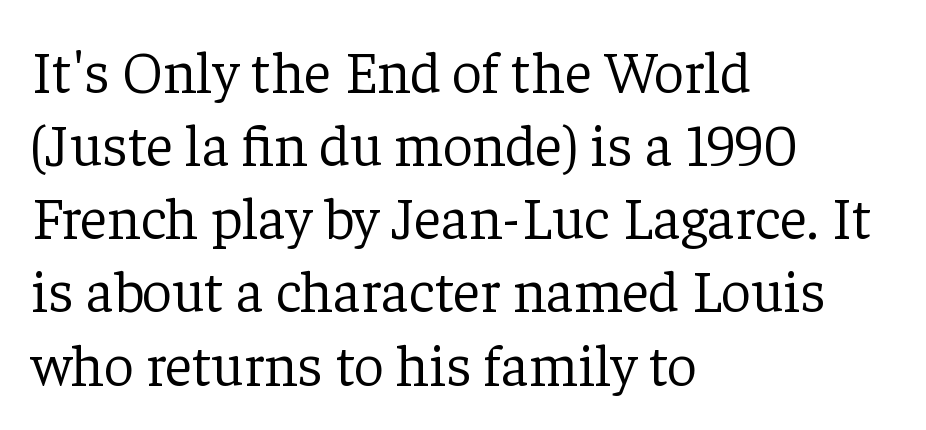
{"serif": "yes", "italic": "no", "bold": "no", "weight": "light", "width": "normal", "stroke_contrast": "low", "x_height": "medium", "monospaced": "no", "underline": "no", "align": "left", "line_spacing_ratio": 1.24, "letter_spacing": "normal", "letter_spacing_em": 0.0, "glyph_px": 59}
